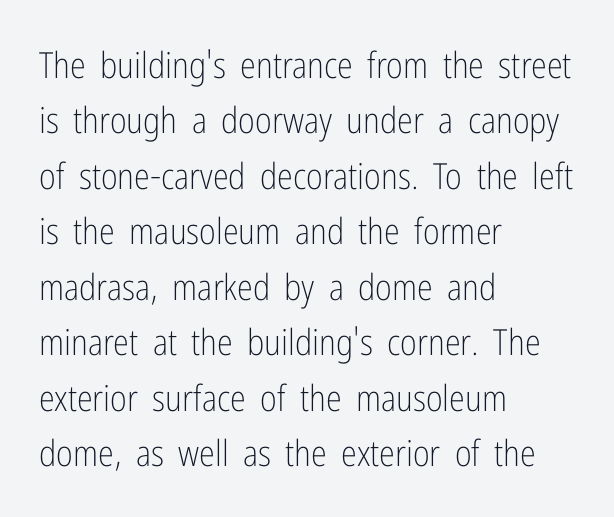
{"serif": "no", "italic": "no", "bold": "no", "weight": "light", "width": "condensed", "stroke_contrast": "low", "x_height": "medium", "monospaced": "no", "underline": "no", "align": "left", "line_spacing": "normal", "line_spacing_ratio": 1.54, "letter_spacing": "normal", "letter_spacing_em": 0.0, "glyph_px": 36}
